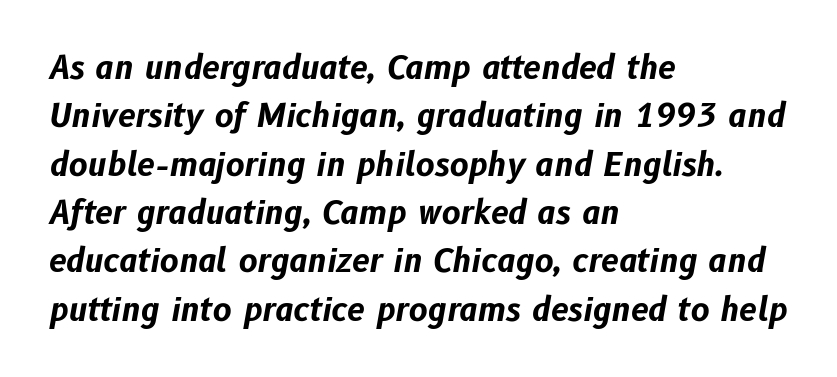
The image shows 32 px bold type, italic (leaning right); set left-aligned, normal line spacing (1.51x), normal letter spacing, not underlined; low stroke contrast and a medium x-height.
